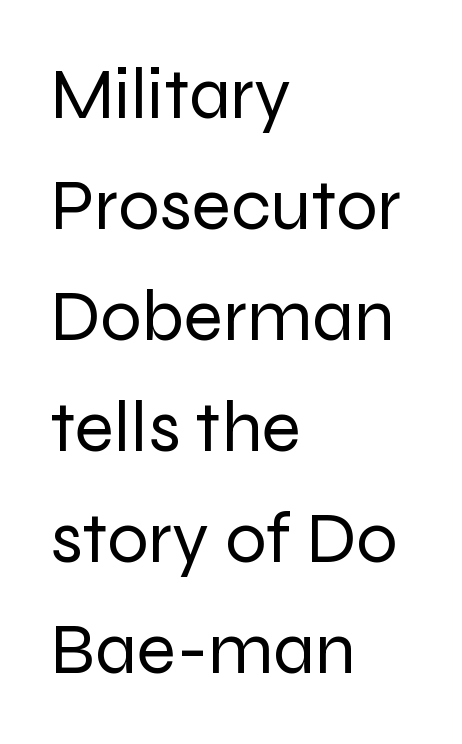
Q: Is the text bold? A: No.
Q: Is the text italic (slanted)? A: No, it is upright.
Q: Is the typeface a serif or a sans-serif typeface? A: Sans-serif.
Q: Is the text underlined? A: No.
Q: How is the paragraph aligned? A: Left-aligned.
Q: Is the spacing between letters normal or unusually wide? A: Normal.
Q: Is the spacing between lines tight, normal or loose? A: Normal.
Q: Width (condensed, normal, or wide)? A: Normal.
Q: Stroke contrast? A: Low.
Q: x-height? A: Medium.
Q: Monospaced? A: No.
